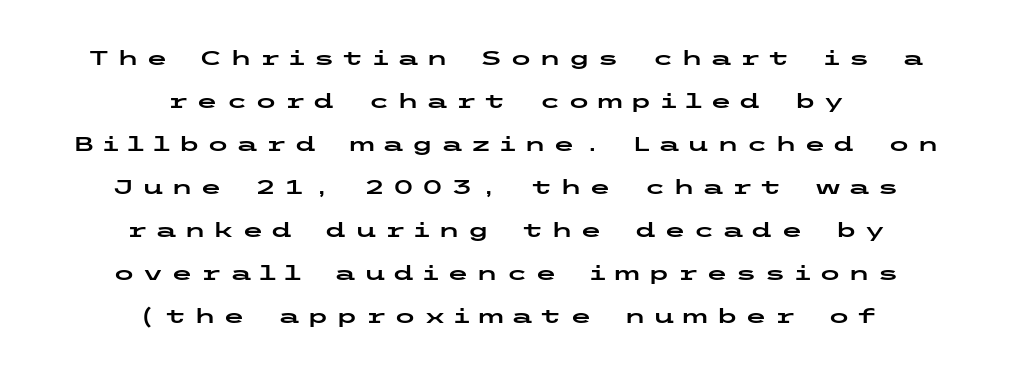
{"italic": "no", "underline": "no", "align": "center", "line_spacing": "loose", "line_spacing_ratio": 2.15, "letter_spacing": "wide", "letter_spacing_em": 0.36, "glyph_px": 20}
